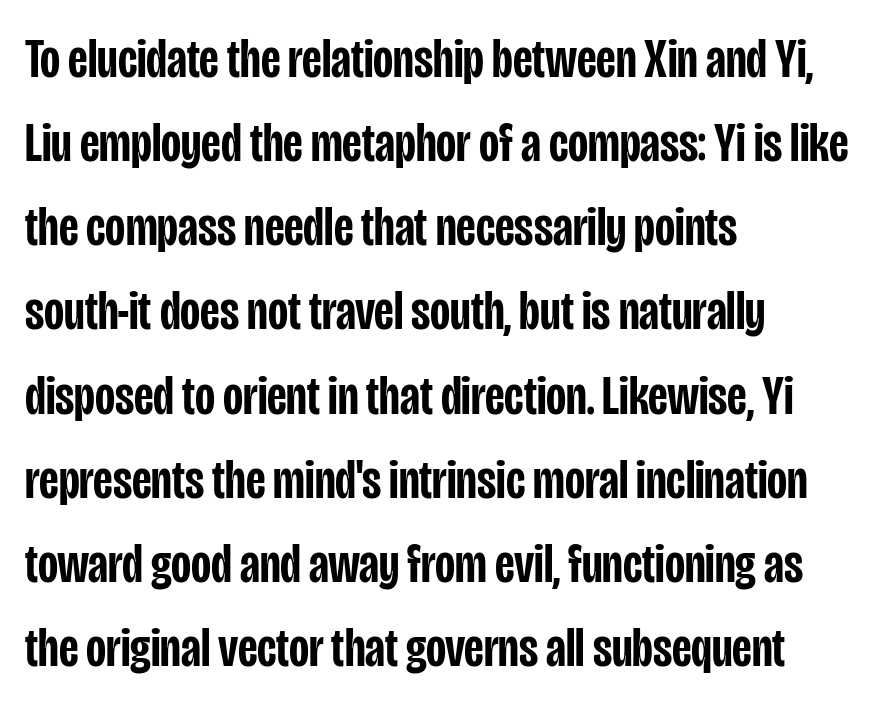
The image shows 55 px semibold, condensed sans-serif type, upright; set left-aligned, normal line spacing (1.53x), normal letter spacing, not underlined; low stroke contrast and a large x-height.
